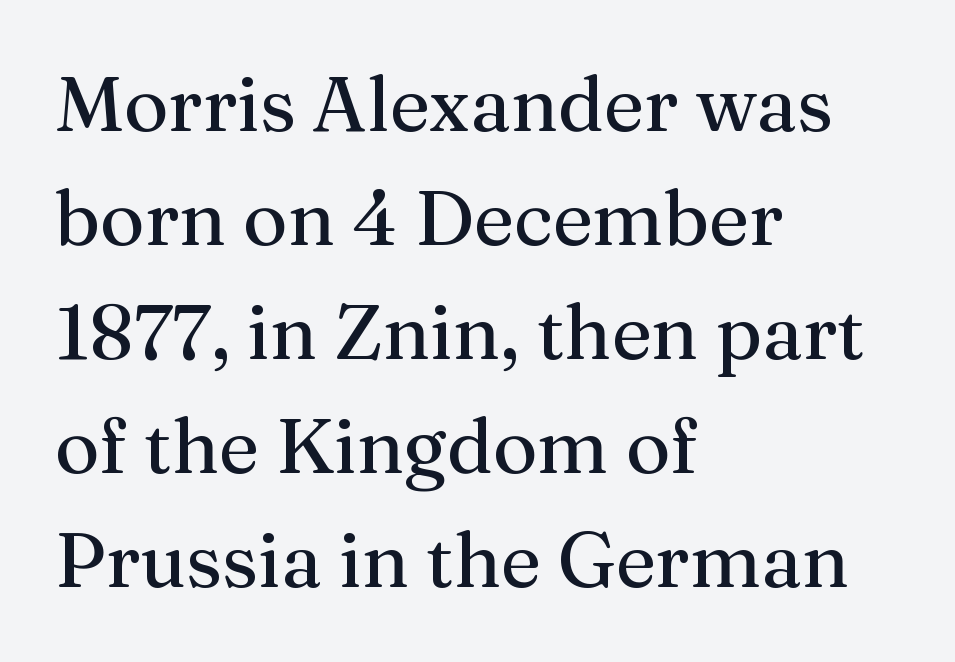
Nothing unusual about the tracking: characters are spaced as the font intends. These lines stack with their left ends in a neat column. The lines sit at an ordinary, default distance from one another. No word sits above an underline. The passage shown is typeset with a serif family.
